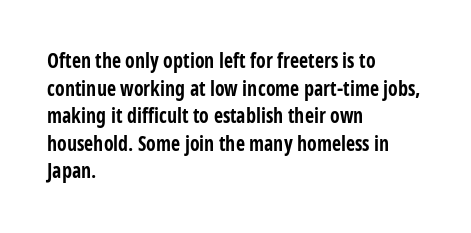
Is the letter spacing exaggerated? No — it looks like the ordinary default. Does the weight exceed regular? Yes, all the way to bold. Layout note: lines flush left. Notice how the stems are strictly vertical — no italics here.
